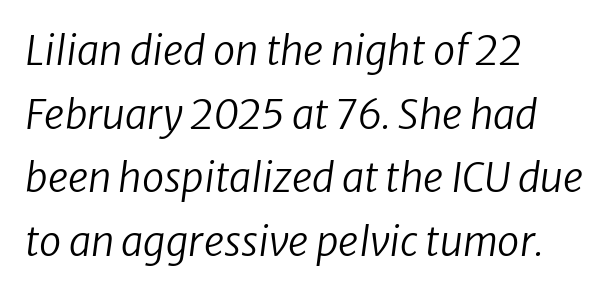
The image shows 40 px regular-weight sans-serif type; set left-aligned, normal line spacing (1.59x), normal letter spacing, not underlined; low stroke contrast and a medium x-height.
